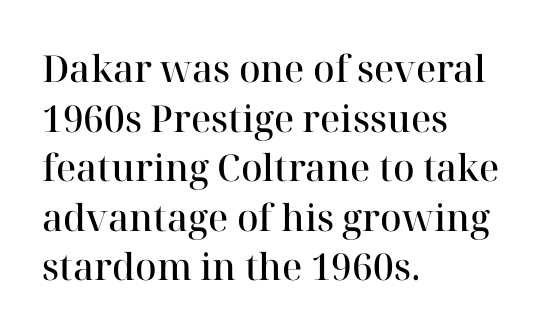
Q: Is the text bold? A: Semi-bold.
Q: Is the text italic (slanted)? A: No, it is upright.
Q: Is the typeface a serif or a sans-serif typeface? A: Serif.
Q: Is the text underlined? A: No.
Q: How is the paragraph aligned? A: Left-aligned.
Q: Is the spacing between letters normal or unusually wide? A: Normal.
Q: Is the spacing between lines tight, normal or loose? A: Normal.
Q: Width (condensed, normal, or wide)? A: Normal.
Q: Stroke contrast? A: High.
Q: x-height? A: Medium.
Q: Monospaced? A: No.
